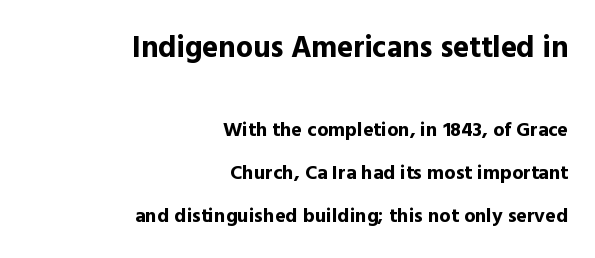
Is the block centered? No — it sits flush against the right margin. What stands out about the letter spacing? Nothing — it is the standard amount. If you measured baseline to baseline, you'd find a long distance. Here the designer chose a conventional face with non-uniform glyph widths.
